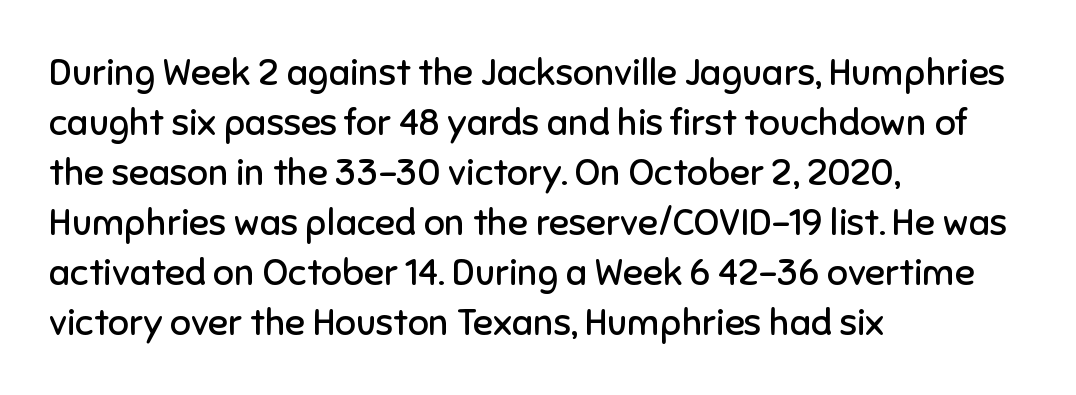
Q: Is the text bold? A: No.
Q: Is the text italic (slanted)? A: No, it is upright.
Q: Is the typeface a serif or a sans-serif typeface? A: Sans-serif.
Q: Is the text underlined? A: No.
Q: How is the paragraph aligned? A: Left-aligned.
Q: Is the spacing between letters normal or unusually wide? A: Normal.
Q: Is the spacing between lines tight, normal or loose? A: Normal.
Q: Width (condensed, normal, or wide)? A: Normal.
Q: Stroke contrast? A: Low.
Q: x-height? A: Medium.
Q: Monospaced? A: No.
